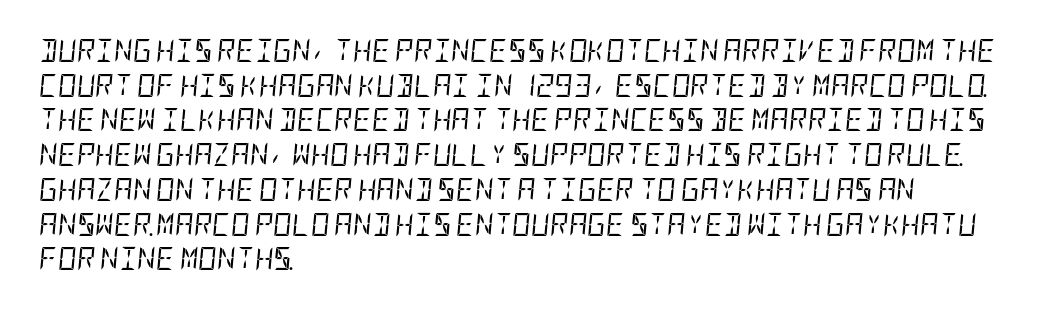
These glyphs show unthickened strokes, regular width or finer. The rendering uses a moderate line-height, typical for paragraphs. This sample uses plain, unmodified letter spacing. The face used here has a pronounced slope to its letters. The baseline area is clear.
